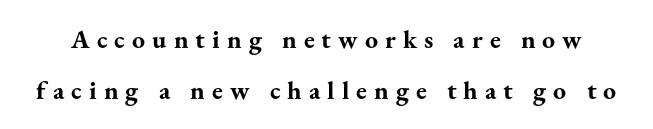
The image shows 26 px bold type, upright; set loose line spacing (1.98x), unusually wide letter spacing (+0.27 em), not underlined.
